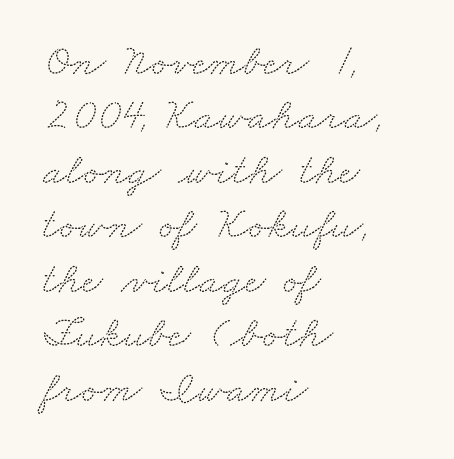
{"serif": "yes", "width": "wide", "stroke_contrast": "medium", "x_height": "small", "monospaced": "no", "underline": "no", "align": "left", "line_spacing_ratio": 1.21, "letter_spacing": "normal", "letter_spacing_em": 0.0, "glyph_px": 45}
